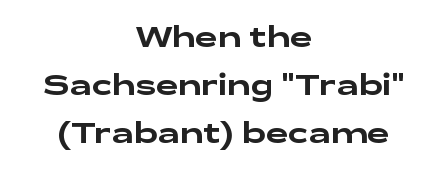
The image shows 28 px wide sans-serif type, upright; set centered, line spacing 1.72x, normal letter spacing, not underlined; low stroke contrast and a medium x-height.
